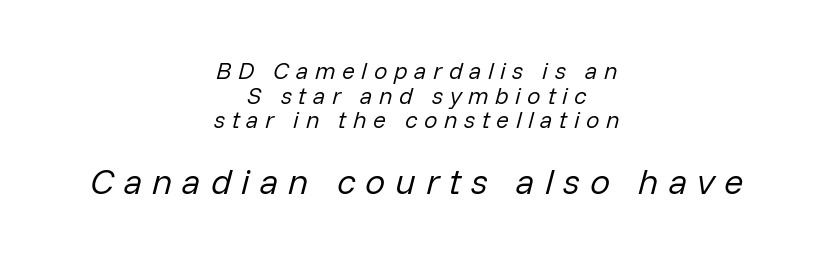
{"italic": "yes", "lean": "right", "slant_degrees": 14, "bold": "no", "weight": "regular", "width": "normal", "stroke_contrast": "low", "x_height": "medium", "monospaced": "no", "underline": "no", "align": "center", "line_spacing": "tight", "line_spacing_ratio": 1.03, "letter_spacing": "wide", "letter_spacing_em": 0.27, "larger_block": "second", "size_ratio": 1.5, "glyph_px": 36}
